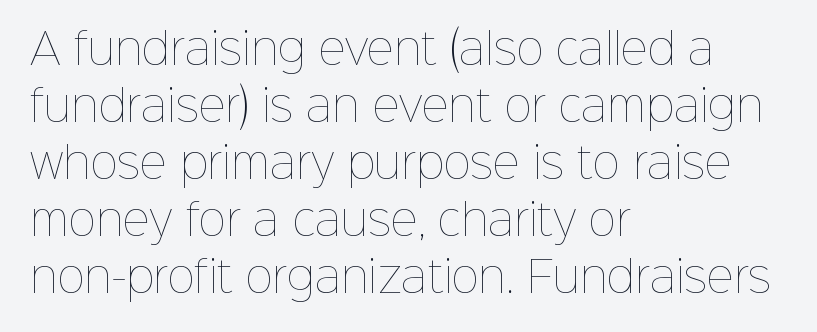
The line texture is even and compact thanks to regular tracking. This sample uses an upright cut, with every glyph sitting square on the baseline. Short and long lines alike share a common starting point at left. Quick note: interline space is typical. A typesetter would call this proportional, since set widths differ per character. The glyphs are unaccompanied by any horizontal stroke below them.
